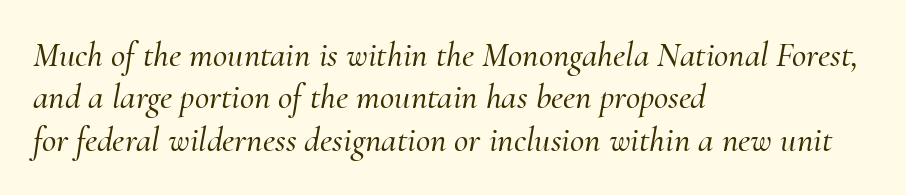
Students, note that the glyphs here touch the page at normal intervals. Check under the words: just untouched page. This sample is left-justified, so line endings fall wherever the words run out. You can tell from the footed stems that serif type was used.
